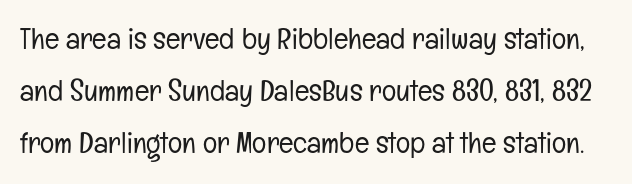
{"serif": "no", "italic": "no", "bold": "no", "weight": "light", "width": "condensed", "stroke_contrast": "low", "x_height": "medium", "monospaced": "no", "underline": "no", "line_spacing_ratio": 1.74, "letter_spacing": "normal", "letter_spacing_em": 0.0, "glyph_px": 30}
